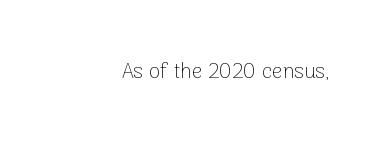
Q: Is the text bold? A: No.
Q: Is the text italic (slanted)? A: No, it is upright.
Q: Is the text underlined? A: No.
Q: Is the spacing between letters normal or unusually wide? A: Normal.
